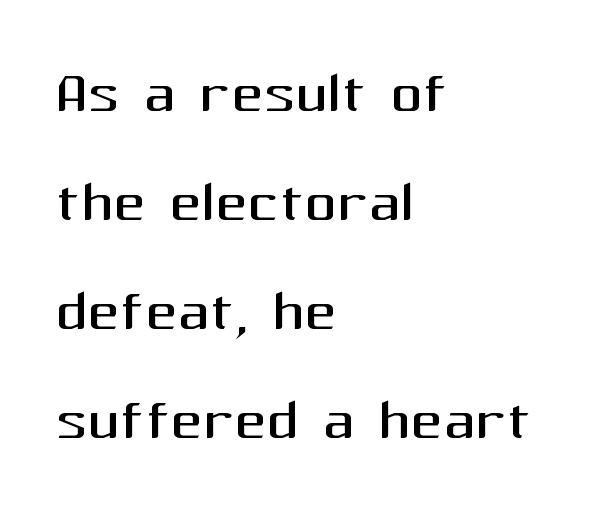
The image shows 79 px regular-weight sans-serif type, upright; set left-aligned, normal line spacing (1.38x), normal letter spacing, not underlined; medium stroke contrast and a medium x-height.
